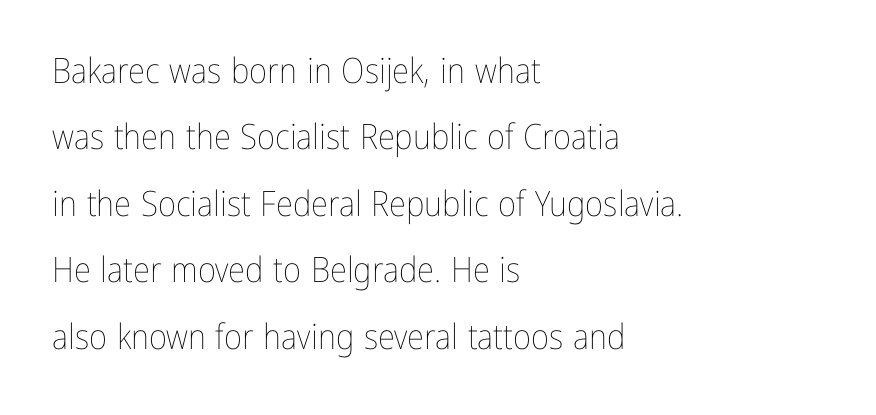
Compared with a typical body face, this is equally light or lighter still. Posture: upright roman. This sample has the flowing, uneven cadence of proportional lettering. The leading is generous, giving the passage an open texture.
